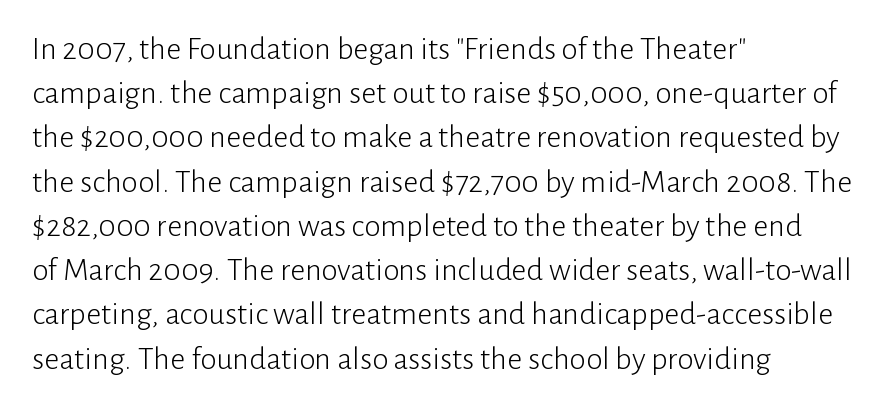
Notice how the passage keeps a crisp vertical edge on the left only. Think of a printed novel: that variable character pitch is what you see here. The designer left line spacing at the default. Students, note that the glyphs here touch the page at normal intervals. Nope, no serifs anywhere on these letters. The weight tops out at a normal text grade.
